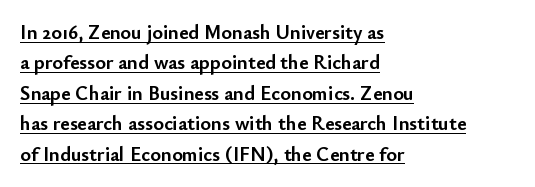
Q: Is the text bold? A: Yes.
Q: Is the text italic (slanted)? A: No, it is upright.
Q: Is the text underlined? A: Yes.
Q: How is the paragraph aligned? A: Left-aligned.
Q: Is the spacing between letters normal or unusually wide? A: Normal.
Q: Is the spacing between lines tight, normal or loose? A: Normal.
